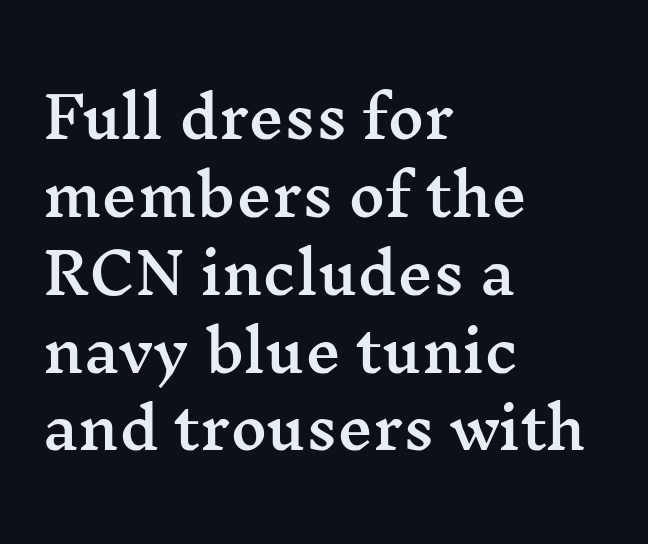
The rag falls on the right side of this text block. The space between consecutive lines is moderate. Honestly, the letter spacing is just normal — you wouldn't notice it. Here the designer chose a conventional face with non-uniform glyph widths. The characters display serif detailing at their extremities.
